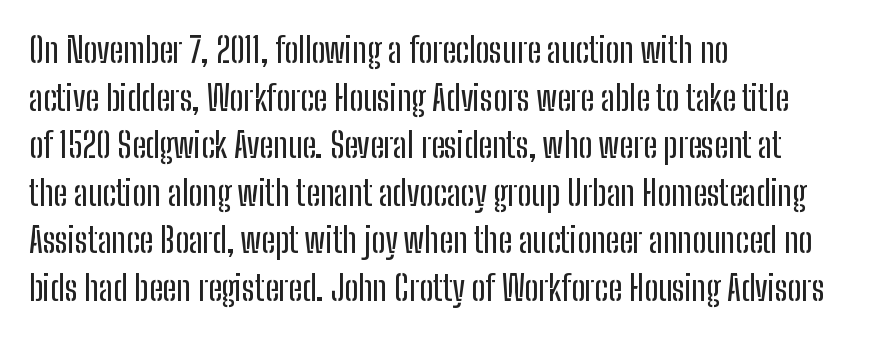
The image shows 34 px condensed sans-serif type, upright; set left-aligned, normal line spacing (1.4x), normal letter spacing, not underlined; low stroke contrast and a medium x-height.
